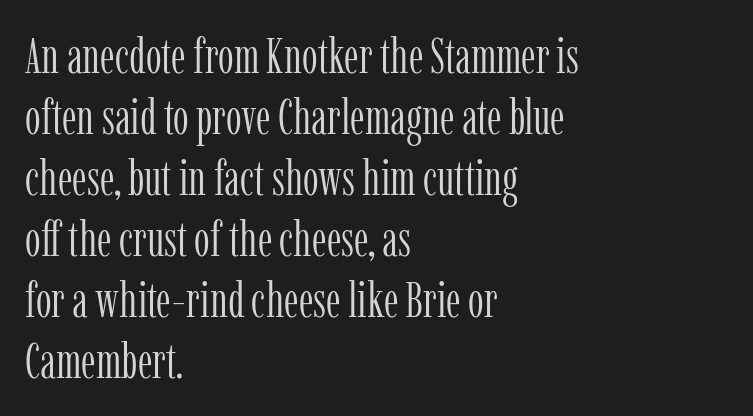
The lines are quadded left. Looks like regular typesetting: each glyph gets only the width it needs. Does extra space separate the letters? No, they use regular spacing. The typesetting does not lean heavy: it is not bold. The font's upright variant was chosen for this text. A bare baseline throughout the passage.
